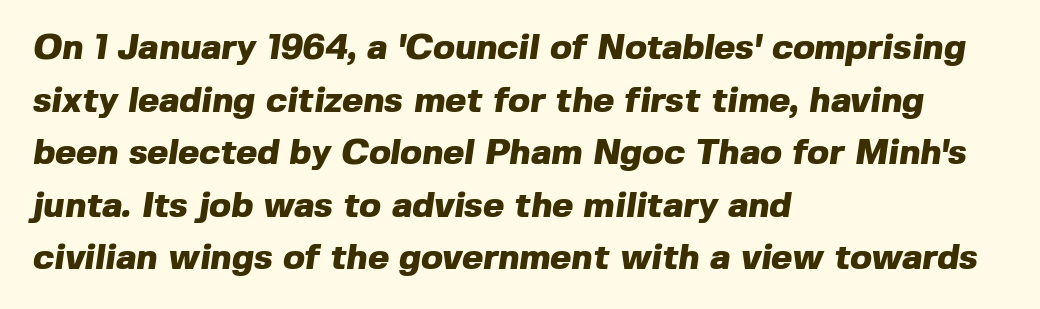
Looks like regular typesetting: each glyph gets only the width it needs. In CSS terms this would be text-align: left. The tracking reads as untouched default to a designer's eye. The strokes are fattened all the way to bold. Check under the words: just untouched page. Leading: standard.
